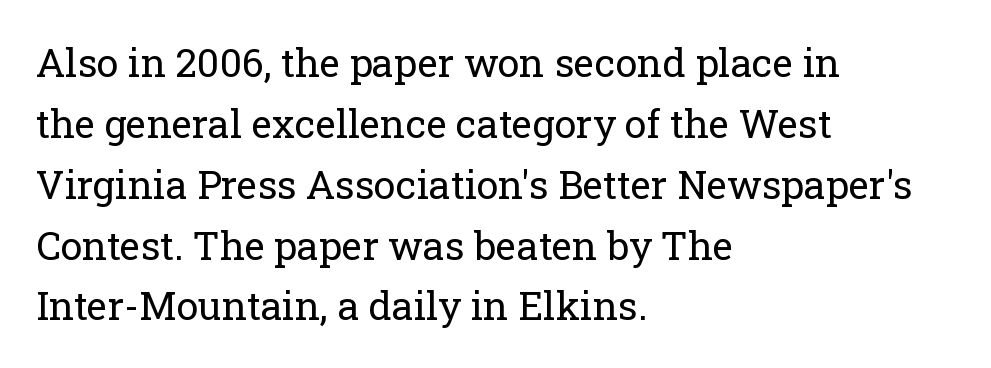
Proportional: the letters do not fall into vertical columns. A typesetter would mark this as roman, not italic. Has an underline been added? It has not. Does the leading feel generous? No, just average.
